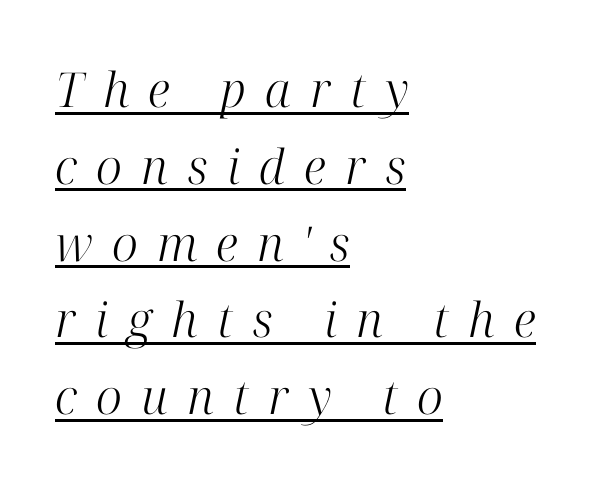
The image shows 48 px light serif type, italic (leaning right); set left-aligned, normal line spacing (1.6x), unusually wide letter spacing (+0.4 em), underlined; high stroke contrast and a medium x-height.
